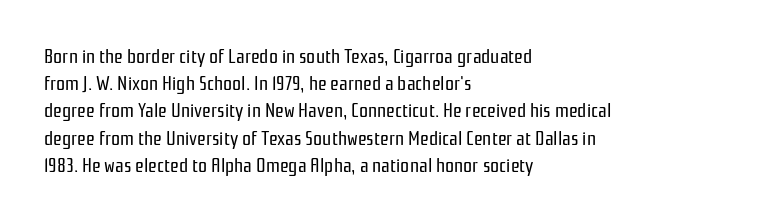
The text block is weighted toward the left margin, trailing off unevenly rightward. Summary of vertical rhythm: regular, with standard interline spacing. Spacing between characters is what you'd get straight out of the box. The letterforms sit at book weight or below.
